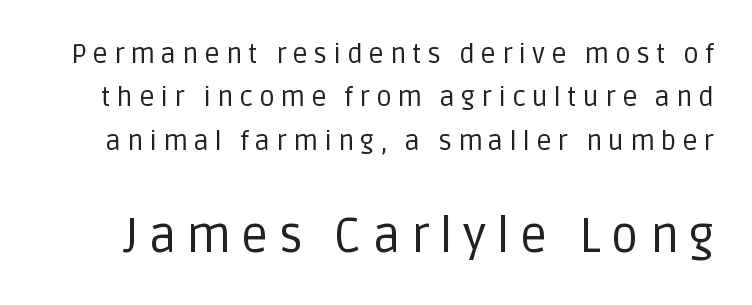
{"serif": "no", "italic": "no", "bold": "no", "weight": "regular", "width": "normal", "stroke_contrast": "low", "x_height": "large", "monospaced": "no", "underline": "no", "line_spacing": "normal", "line_spacing_ratio": 1.61, "letter_spacing": "wide", "letter_spacing_em": 0.22, "larger_block": "second", "size_ratio": 1.78, "glyph_px": 48}
